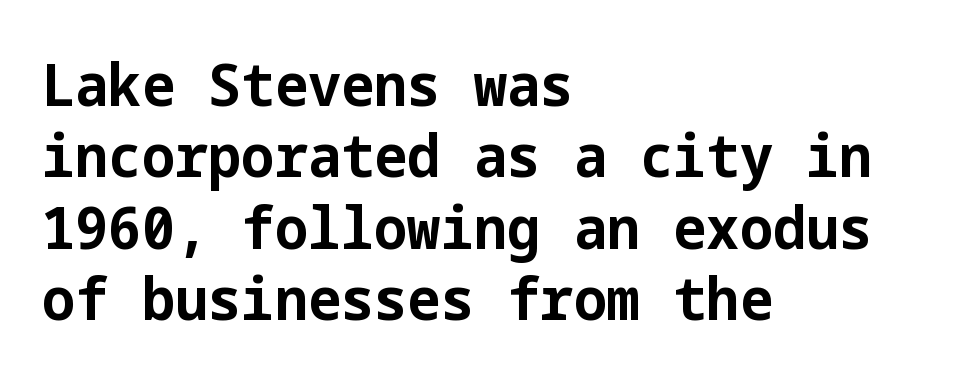
{"serif": "no", "italic": "no", "bold": "yes", "weight": "bold", "width": "normal", "stroke_contrast": "low", "x_height": "medium", "underline": "no", "align": "left", "line_spacing_ratio": 1.21, "letter_spacing": "normal", "letter_spacing_em": 0.0, "glyph_px": 59}
